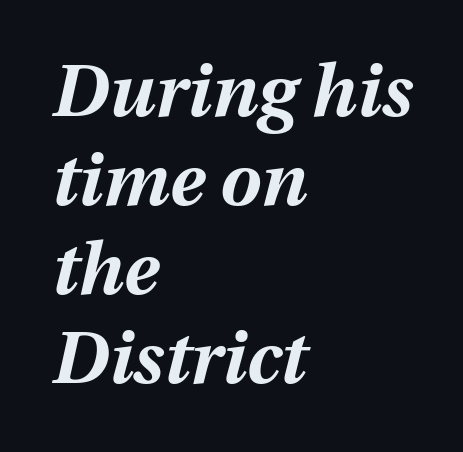
Q: Is the text bold? A: Yes.
Q: Is the text italic (slanted)? A: Yes, it leans right by about 12 degrees.
Q: Is the text underlined? A: No.
Q: How is the paragraph aligned? A: Left-aligned.
Q: Is the spacing between letters normal or unusually wide? A: Normal.
Q: Width (condensed, normal, or wide)? A: Normal.
Q: Stroke contrast? A: Medium.
Q: x-height? A: Medium.
Q: Monospaced? A: No.
